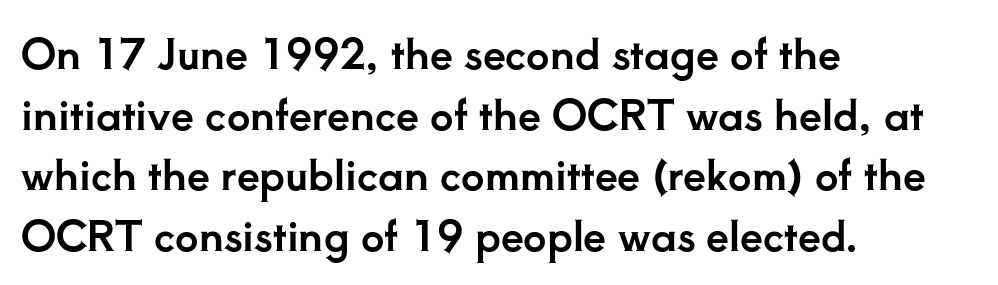
{"serif": "yes", "italic": "no", "width": "normal", "stroke_contrast": "low", "x_height": "small", "monospaced": "no", "underline": "no", "align": "left", "line_spacing": "normal", "line_spacing_ratio": 1.48, "letter_spacing": "normal", "letter_spacing_em": 0.0, "glyph_px": 41}
